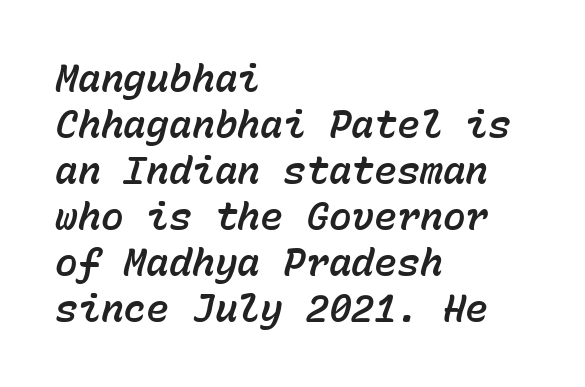
Q: Is the text italic (slanted)? A: Yes, it leans right by about 15 degrees.
Q: Is the text underlined? A: No.
Q: How is the paragraph aligned? A: Left-aligned.
Q: Is the spacing between letters normal or unusually wide? A: Normal.
Q: Width (condensed, normal, or wide)? A: Normal.
Q: Stroke contrast? A: Low.
Q: x-height? A: Medium.
Q: Monospaced? A: Yes.
